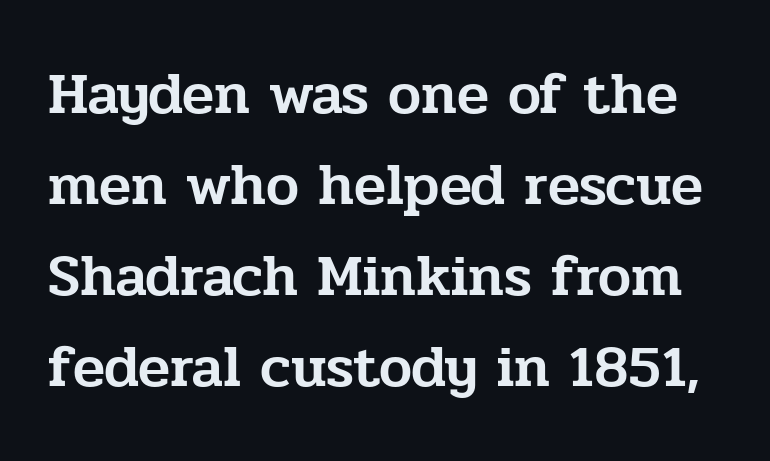
You could not count columns in this text — the font is proportionally spaced. The letterforms sit shoulder to shoulder at normal distance. Style check: upright. The lines sit at an ordinary, default distance from one another. Descenders are the only things crossing below the line. Examine the stroke ends and you'll spot serifs.
